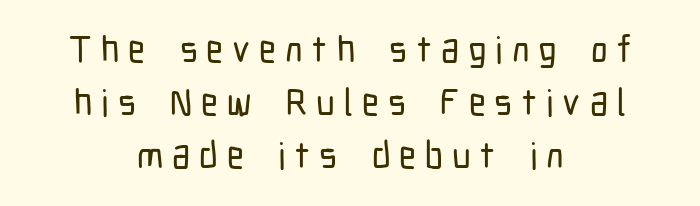
{"serif": "no", "italic": "no", "width": "condensed", "stroke_contrast": "low", "x_height": "medium", "monospaced": "no", "underline": "no", "align": "center", "line_spacing": "normal", "line_spacing_ratio": 1.43, "letter_spacing": "wide", "letter_spacing_em": 0.24, "glyph_px": 37}
